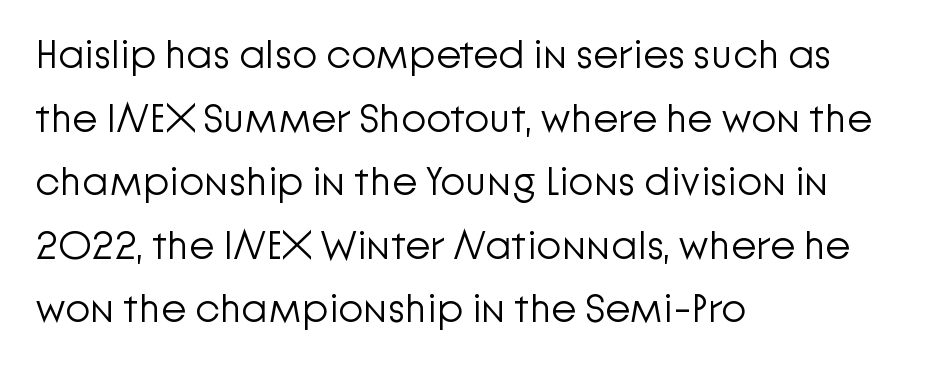
Do the characters align in a grid? No, the font is proportional. In CSS terms this would be text-align: left. Students, note that the glyphs here touch the page at normal intervals. Decoration check: the copy has no underline.
